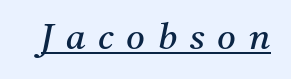
Looks like regular typesetting: each glyph gets only the width it needs. Note: serifs present on the glyphs. The letterforms stand isolated, each surrounded by extra space. Unbolded letterforms with no extra heft.
